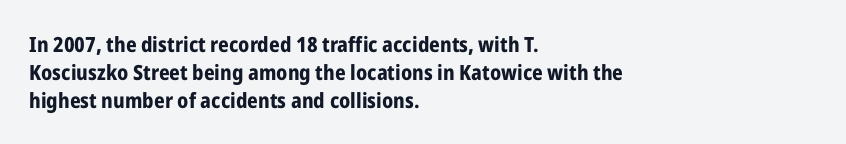
Style check: upright. Reading down the block, your eye returns to a fixed left position each line. This rendering leaves character spacing at its baseline value. Check under the words: just untouched page.
